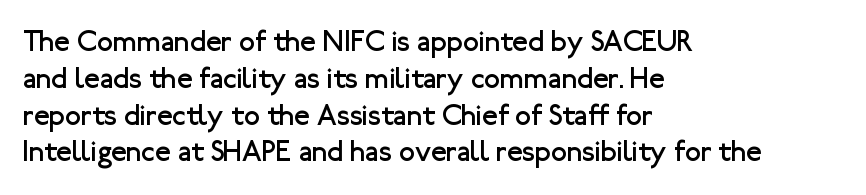
Is this a sans? Yes — the strokes have no serifs. Caption: multi-line text, flush left, ragged right. Vertical strokes here are truly vertical. No heavy texture on the line: the type isn't bold. Note the varied advance widths — an 'i' is clearly narrower than an 'm'.
